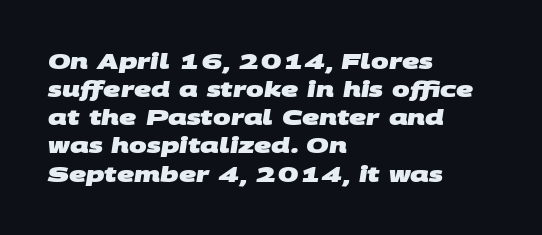
{"bold": "yes", "underline": "no", "align": "left", "line_spacing": "normal", "line_spacing_ratio": 1.34, "letter_spacing": "normal", "letter_spacing_em": 0.0, "glyph_px": 21}
